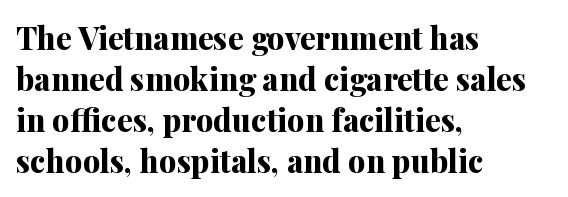
Q: Is the text bold? A: Yes.
Q: Is the text italic (slanted)? A: No, it is upright.
Q: Is the typeface a serif or a sans-serif typeface? A: Serif.
Q: Is the text underlined? A: No.
Q: How is the paragraph aligned? A: Left-aligned.
Q: Is the spacing between letters normal or unusually wide? A: Normal.
Q: Is the spacing between lines tight, normal or loose? A: Normal.
Q: Width (condensed, normal, or wide)? A: Normal.
Q: Stroke contrast? A: Medium.
Q: x-height? A: Medium.
Q: Monospaced? A: No.
